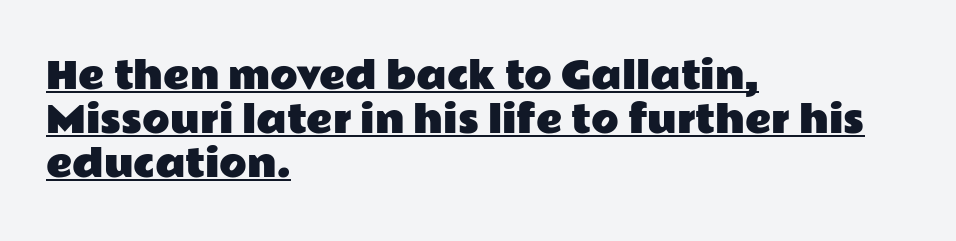
Ordinary non-slanted type is in use. One-word summary of the alignment: left. Proportional: the letters do not fall into vertical columns. Tracking value appears to be zero — textbook default spacing.
